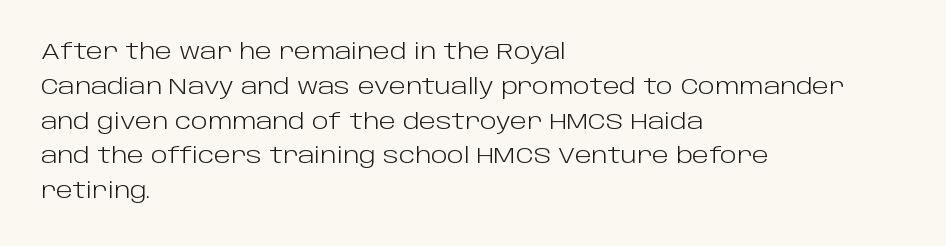
{"italic": "no", "bold": "no", "underline": "no", "align": "left", "line_spacing": "normal", "line_spacing_ratio": 1.58, "letter_spacing": "normal", "letter_spacing_em": 0.0, "glyph_px": 22}
